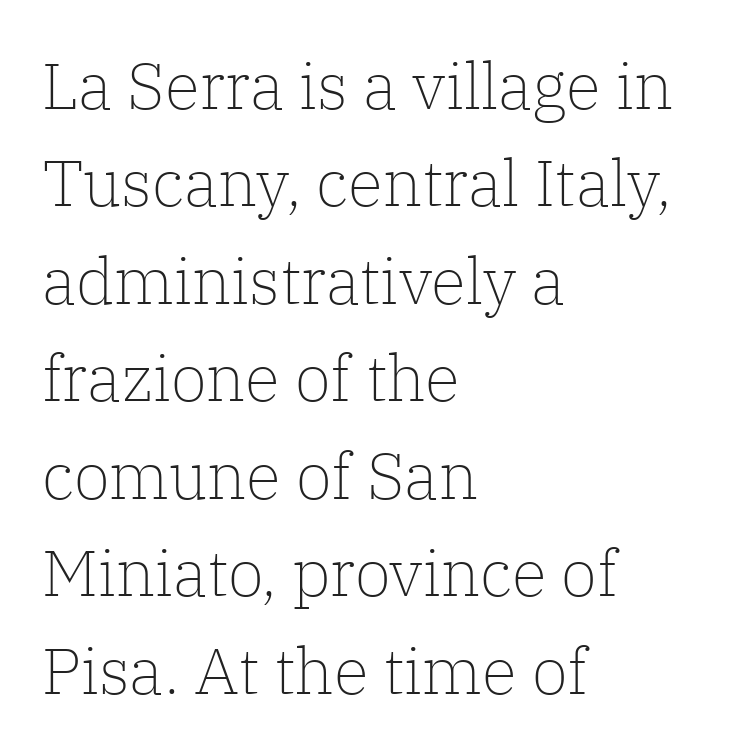
{"serif": "yes", "italic": "no", "bold": "no", "weight": "light", "width": "normal", "stroke_contrast": "low", "x_height": "medium", "monospaced": "no", "underline": "no", "align": "left", "line_spacing": "normal", "line_spacing_ratio": 1.5, "letter_spacing": "normal", "letter_spacing_em": 0.0, "glyph_px": 65}
